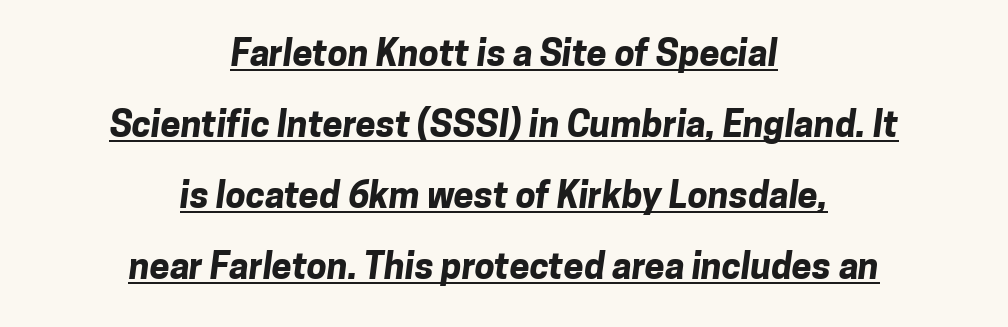
Q: Is the text bold? A: Yes.
Q: Is the typeface a serif or a sans-serif typeface? A: Sans-serif.
Q: Is the text underlined? A: Yes.
Q: How is the paragraph aligned? A: Centered.
Q: Is the spacing between letters normal or unusually wide? A: Normal.
Q: Is the spacing between lines tight, normal or loose? A: Loose.
Q: Width (condensed, normal, or wide)? A: Normal.
Q: Stroke contrast? A: Low.
Q: x-height? A: Medium.
Q: Monospaced? A: No.
